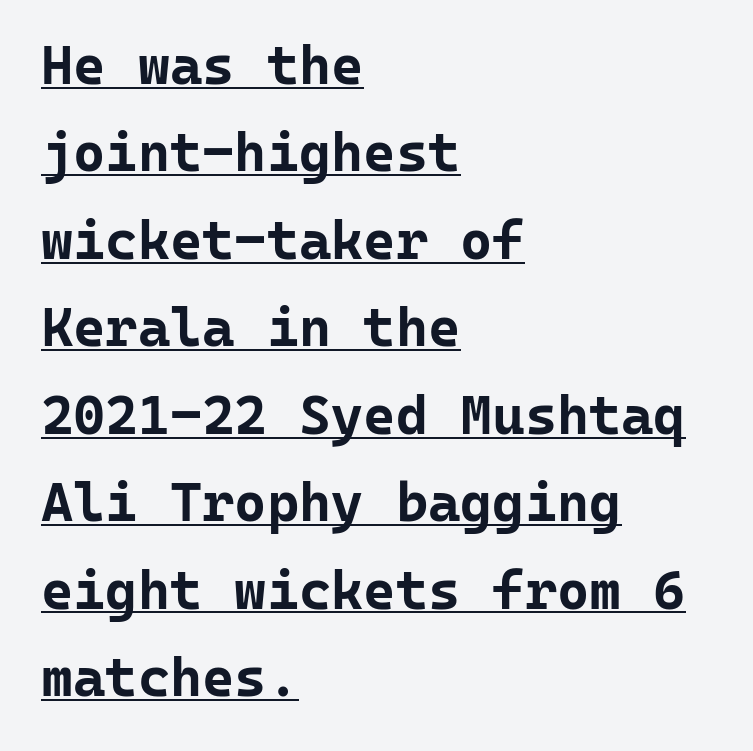
The image shows 55 px bold sans-serif type, upright, monospaced; set left-aligned, normal line spacing (1.59x), normal letter spacing, underlined; low stroke contrast and a medium x-height.
